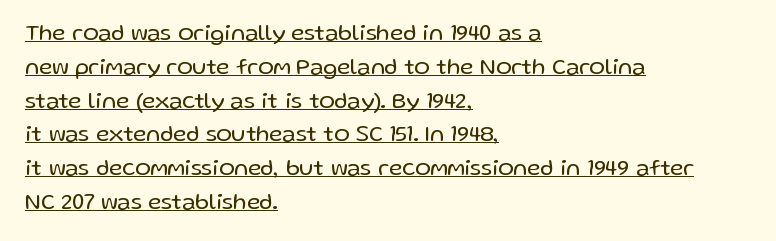
Spacing between characters is what you'd get straight out of the box. In terms of posture, this sample is upright. One-word summary of the alignment: left. This reads as an unemphasized weight, regular at the heaviest.
